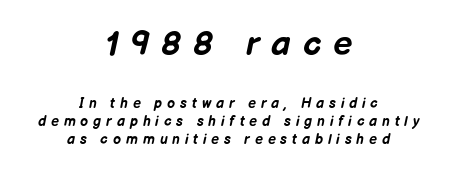
{"italic": "yes", "lean": "right", "slant_degrees": 12, "bold": "yes", "weight": "bold", "width": "normal", "stroke_contrast": "low", "x_height": "medium", "monospaced": "no", "underline": "no", "align": "center", "line_spacing": "normal", "line_spacing_ratio": 1.29, "letter_spacing": "wide", "letter_spacing_em": 0.35, "larger_block": "first", "size_ratio": 2.43, "glyph_px": 34}
